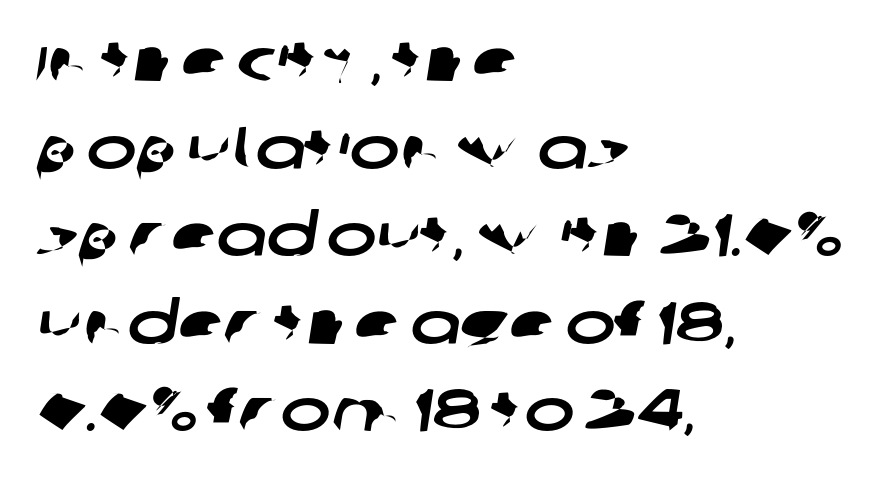
The image shows 60 px wide sans-serif type; set left-aligned, normal line spacing (1.46x), normal letter spacing, not underlined; low stroke contrast and a large x-height.
